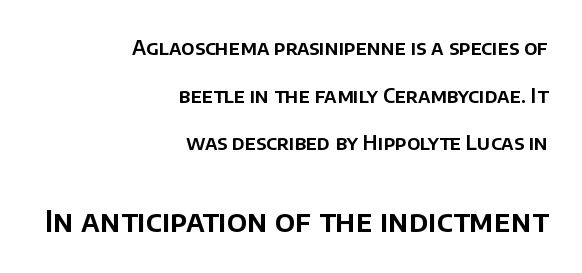
Q: Is the text italic (slanted)? A: No, it is upright.
Q: Is the typeface a serif or a sans-serif typeface? A: Sans-serif.
Q: Is the text underlined? A: No.
Q: How is the paragraph aligned? A: Right-aligned.
Q: Is the spacing between letters normal or unusually wide? A: Normal.
Q: Is the spacing between lines tight, normal or loose? A: Loose.
Q: Which block of text is set in a larger size, the first (top) or the second (bottom)? A: The second (bottom) one.
Q: Width (condensed, normal, or wide)? A: Normal.
Q: Stroke contrast? A: Low.
Q: x-height? A: Large.
Q: Monospaced? A: No.
